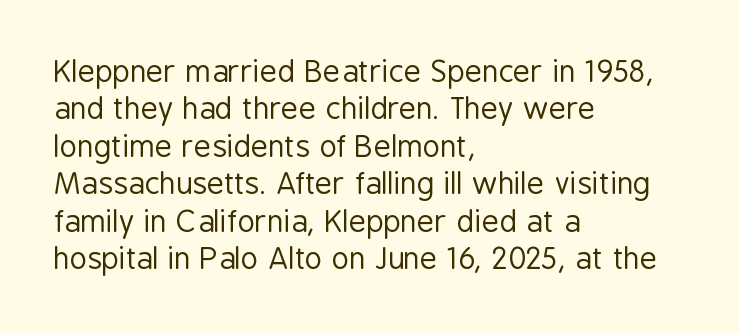
The image shows 30 px regular-weight, condensed sans-serif type, upright; set left-aligned, normal line spacing (1.25x), normal letter spacing, not underlined; low stroke contrast and a medium x-height.
